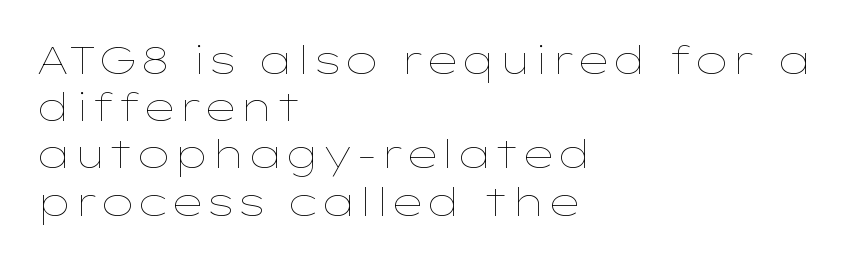
Q: Is the text bold? A: No.
Q: Is the text italic (slanted)? A: No, it is upright.
Q: Is the text underlined? A: No.
Q: How is the paragraph aligned? A: Left-aligned.
Q: Is the spacing between letters normal or unusually wide? A: Normal.
Q: Width (condensed, normal, or wide)? A: Wide.
Q: Stroke contrast? A: Low.
Q: x-height? A: Medium.
Q: Monospaced? A: No.
